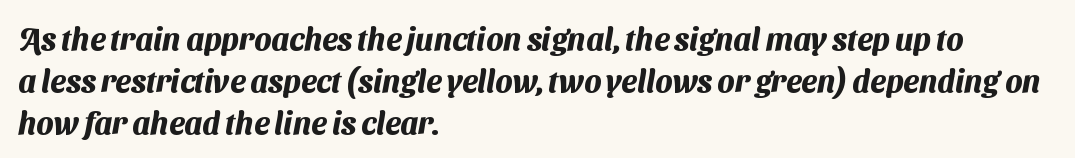
{"serif": "no", "bold": "yes", "weight": "heavy", "width": "normal", "stroke_contrast": "medium", "x_height": "medium", "monospaced": "no", "underline": "no", "align": "left", "line_spacing": "normal", "line_spacing_ratio": 1.35, "letter_spacing": "normal", "letter_spacing_em": 0.0, "glyph_px": 31}
